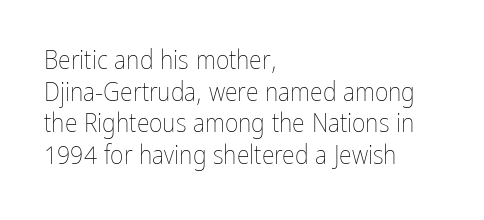
Nope, not italic — everything's standing straight. The font is comparable to plain body text, perhaps lighter. Inter-character spacing is left at the font's built-in metrics. The zone under the glyphs is completely vacant. These lines are set flush left with a ragged right edge.
